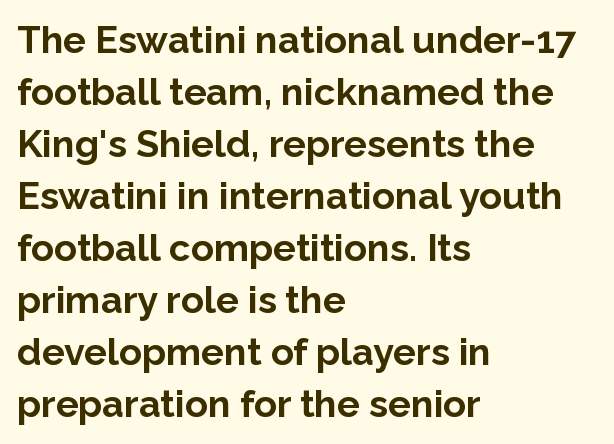
{"serif": "no", "italic": "no", "bold": "yes", "weight": "bold", "width": "normal", "stroke_contrast": "low", "x_height": "medium", "monospaced": "no", "underline": "no", "align": "left", "line_spacing": "normal", "line_spacing_ratio": 1.37, "letter_spacing": "normal", "letter_spacing_em": 0.0, "glyph_px": 38}
